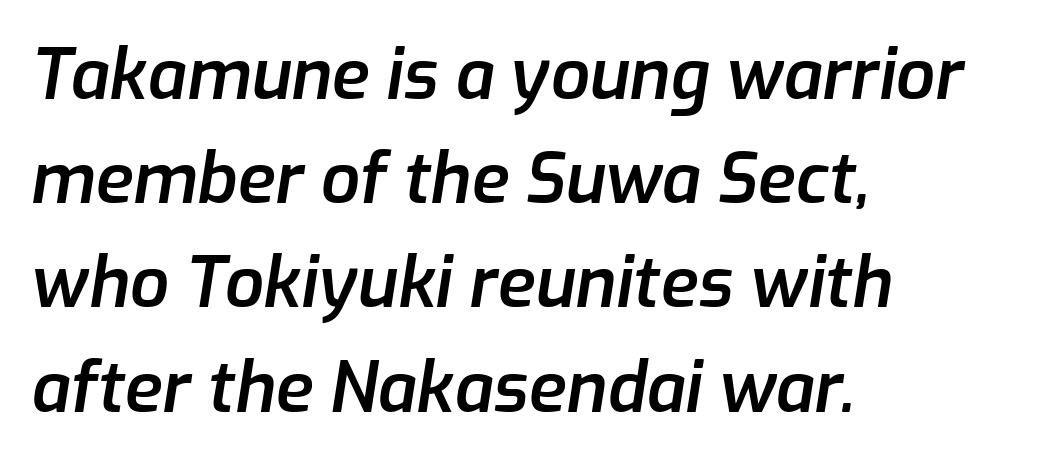
The image shows 69 px semibold type, italic (leaning right); set left-aligned, normal line spacing (1.51x), normal letter spacing, not underlined; low stroke contrast and a medium x-height.
